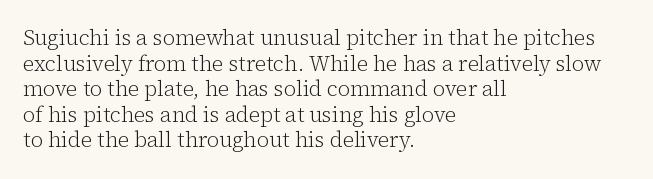
Q: Is the text bold? A: No.
Q: Is the text italic (slanted)? A: No, it is upright.
Q: Is the text underlined? A: No.
Q: How is the paragraph aligned? A: Left-aligned.
Q: Is the spacing between letters normal or unusually wide? A: Normal.
